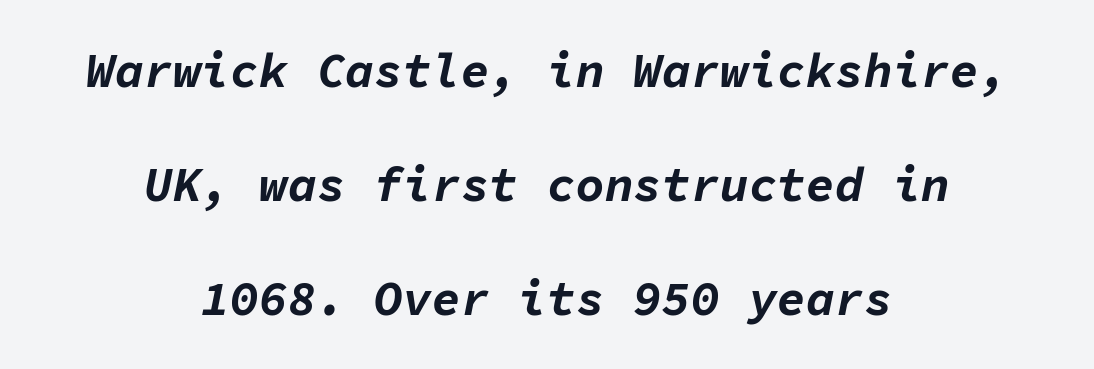
Q: Is the text bold? A: Yes.
Q: Is the text italic (slanted)? A: Yes, it leans right by about 11 degrees.
Q: Is the text underlined? A: No.
Q: How is the paragraph aligned? A: Centered.
Q: Is the spacing between letters normal or unusually wide? A: Normal.
Q: Is the spacing between lines tight, normal or loose? A: Loose.
Q: Width (condensed, normal, or wide)? A: Normal.
Q: Stroke contrast? A: Low.
Q: x-height? A: Medium.
Q: Monospaced? A: Yes.
